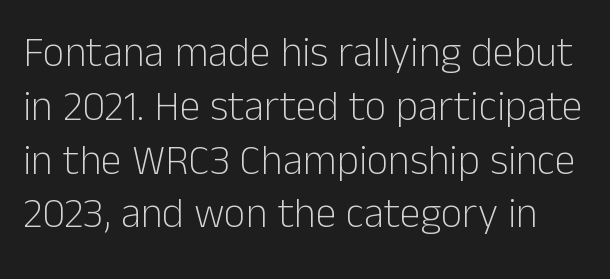
Q: Is the text bold? A: No.
Q: Is the text italic (slanted)? A: No, it is upright.
Q: Is the typeface a serif or a sans-serif typeface? A: Sans-serif.
Q: Is the text underlined? A: No.
Q: Is the spacing between letters normal or unusually wide? A: Normal.
Q: Is the spacing between lines tight, normal or loose? A: Normal.
Q: Width (condensed, normal, or wide)? A: Normal.
Q: Stroke contrast? A: Low.
Q: x-height? A: Medium.
Q: Monospaced? A: No.
